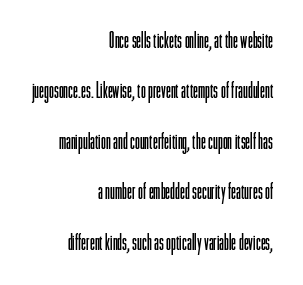
{"italic": "no", "bold": "no", "underline": "no", "align": "right", "line_spacing": "loose", "line_spacing_ratio": 2.29, "letter_spacing": "normal", "letter_spacing_em": 0.0, "glyph_px": 22}
